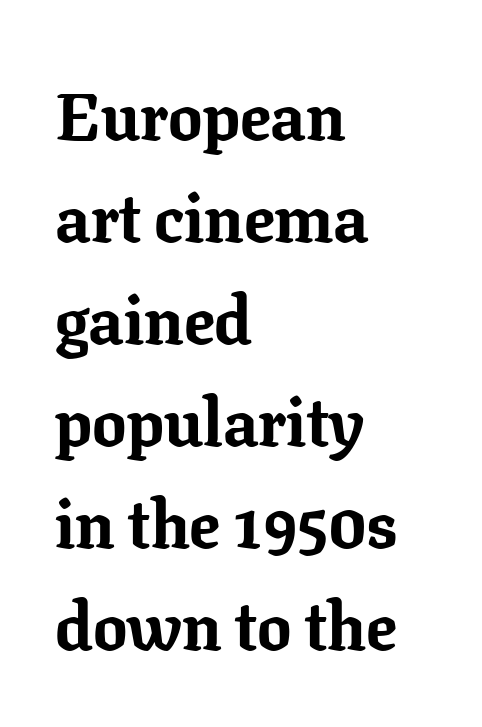
Q: Is the text bold? A: Yes.
Q: Is the text italic (slanted)? A: No, it is upright.
Q: Is the typeface a serif or a sans-serif typeface? A: Serif.
Q: Is the text underlined? A: No.
Q: How is the paragraph aligned? A: Left-aligned.
Q: Is the spacing between letters normal or unusually wide? A: Normal.
Q: Is the spacing between lines tight, normal or loose? A: Normal.
Q: Width (condensed, normal, or wide)? A: Normal.
Q: Stroke contrast? A: Low.
Q: x-height? A: Medium.
Q: Monospaced? A: No.
